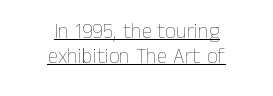
The image shows 21 px text type, upright; set centered, line spacing 1.21x, normal letter spacing, underlined.
